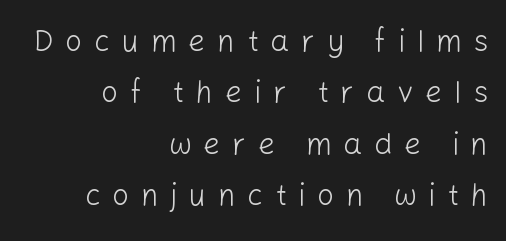
The image shows 30 px light sans-serif type, upright; set right-aligned, line spacing 1.71x, unusually wide letter spacing (+0.39 em), not underlined; low stroke contrast and a medium x-height.
